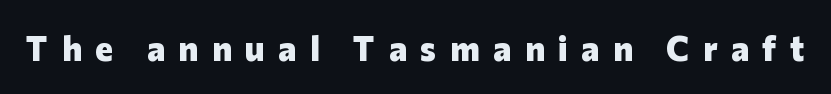
Q: Is the text bold? A: Yes.
Q: Is the text italic (slanted)? A: No, it is upright.
Q: Is the typeface a serif or a sans-serif typeface? A: Sans-serif.
Q: Is the text underlined? A: No.
Q: Is the spacing between letters normal or unusually wide? A: Unusually wide.
Q: Width (condensed, normal, or wide)? A: Normal.
Q: Stroke contrast? A: Low.
Q: x-height? A: Medium.
Q: Monospaced? A: No.
